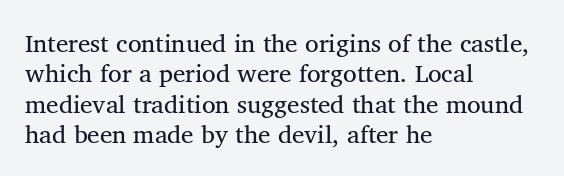
The image shows 25 px text type; set left-aligned, line spacing 1.22x, normal letter spacing, not underlined.
